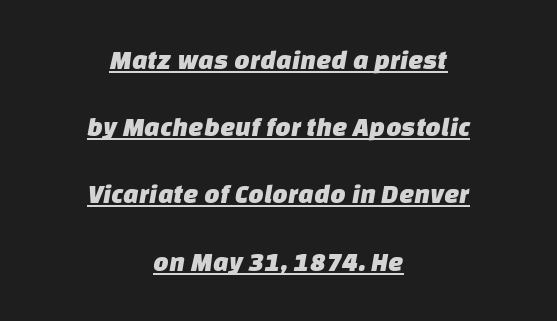
The image shows 27 px text type; set centered, loose line spacing (2.49x), normal letter spacing, underlined.
